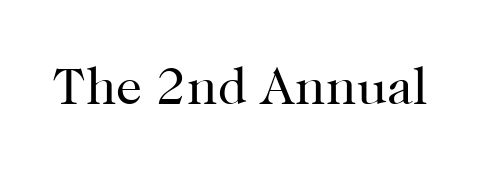
The line texture is even and compact thanks to regular tracking. Ink coverage per letter is moderate at most. Posture: upright roman. Only glyphs here, with clear space below each row.
